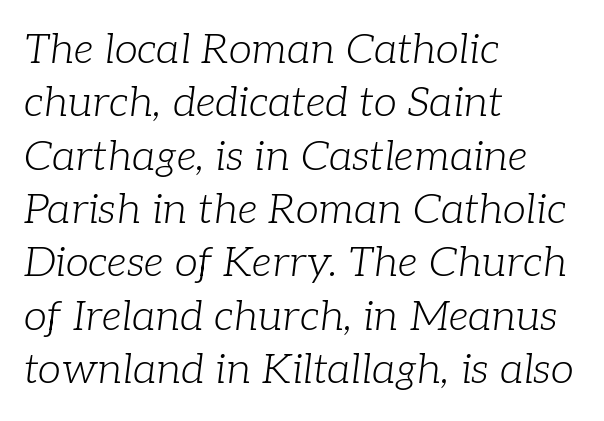
Q: Is the text bold? A: No.
Q: Is the text italic (slanted)? A: Yes, it leans right by about 7 degrees.
Q: Is the typeface a serif or a sans-serif typeface? A: Serif.
Q: Is the text underlined? A: No.
Q: How is the paragraph aligned? A: Left-aligned.
Q: Is the spacing between letters normal or unusually wide? A: Normal.
Q: Is the spacing between lines tight, normal or loose? A: Normal.
Q: Width (condensed, normal, or wide)? A: Normal.
Q: Stroke contrast? A: Low.
Q: x-height? A: Medium.
Q: Monospaced? A: No.
